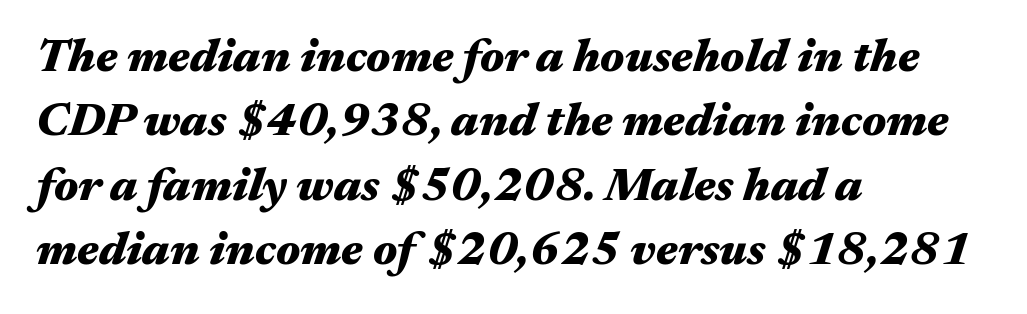
A normal amount of white space separates one row of letters from the next. This sample uses plain, unmodified letter spacing. Plain, unruled lines of type. Designer's note — italics engaged. Teacher's note: observe the even left margin — that is flush-left alignment. This sample has the flowing, uneven cadence of proportional lettering.
